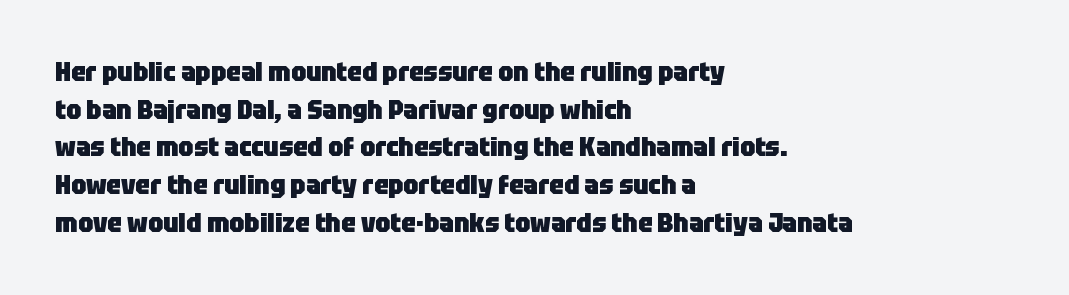
Q: Is the text bold? A: Yes.
Q: Is the text italic (slanted)? A: No, it is upright.
Q: Is the text underlined? A: No.
Q: How is the paragraph aligned? A: Left-aligned.
Q: Is the spacing between letters normal or unusually wide? A: Normal.
Q: Is the spacing between lines tight, normal or loose? A: Normal.
